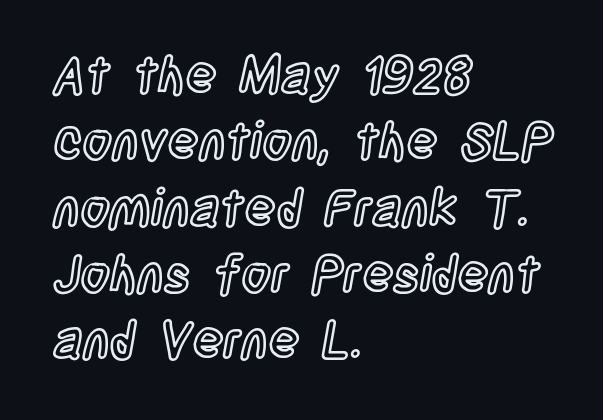
{"width": "condensed", "x_height": "large", "monospaced": "no", "underline": "no", "align": "left", "line_spacing": "normal", "line_spacing_ratio": 1.3, "letter_spacing": "normal", "letter_spacing_em": 0.0, "glyph_px": 51}
